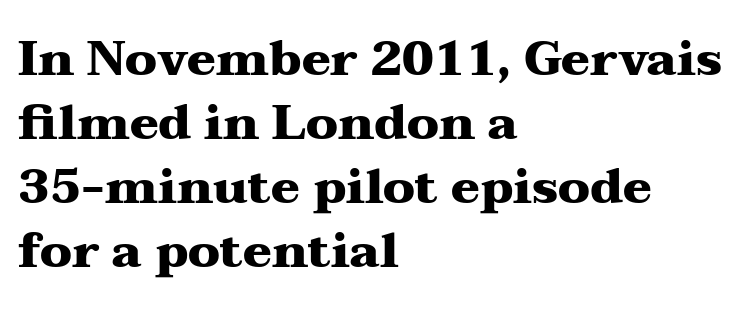
Q: Is the text bold? A: Yes.
Q: Is the text italic (slanted)? A: No, it is upright.
Q: Is the typeface a serif or a sans-serif typeface? A: Serif.
Q: Is the text underlined? A: No.
Q: How is the paragraph aligned? A: Left-aligned.
Q: Is the spacing between letters normal or unusually wide? A: Normal.
Q: Is the spacing between lines tight, normal or loose? A: Normal.
Q: Width (condensed, normal, or wide)? A: Wide.
Q: Stroke contrast? A: Medium.
Q: x-height? A: Medium.
Q: Monospaced? A: No.
